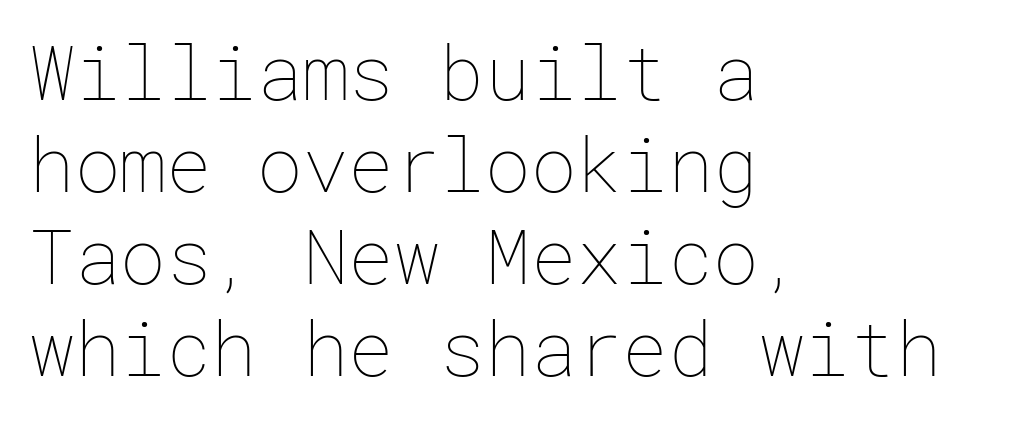
{"italic": "no", "bold": "no", "weight": "thin", "width": "normal", "stroke_contrast": "low", "x_height": "medium", "underline": "no", "align": "left", "line_spacing_ratio": 1.21, "letter_spacing": "normal", "letter_spacing_em": 0.0, "glyph_px": 76}
